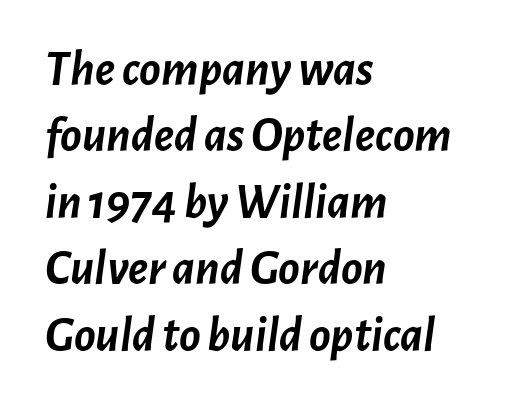
Default kerning and tracking; the words read as compact shapes. Letters rest on an invisible, unmarked baseline. The compositor pushed each line to the left boundary. One glance says typical: line gaps are just what's usual. Every character sits at an angle, as italics do. Strong, thick strokes mark this as bold type.
